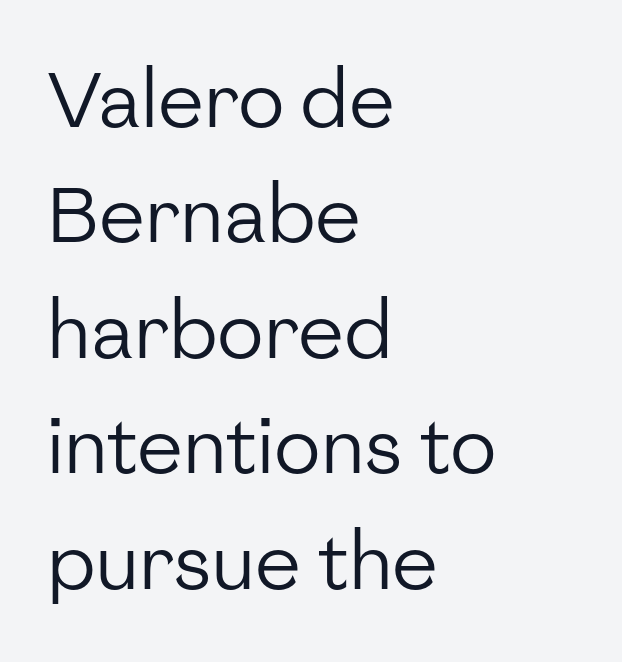
The image shows 77 px regular-weight sans-serif type, upright; set left-aligned, normal line spacing (1.5x), normal letter spacing, not underlined; low stroke contrast and a medium x-height.
